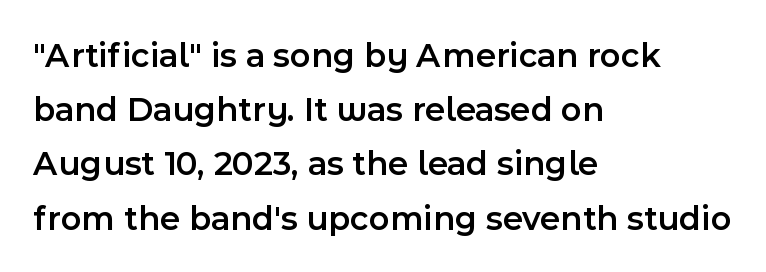
Q: Is the text bold? A: Semi-bold.
Q: Is the text italic (slanted)? A: No, it is upright.
Q: Is the typeface a serif or a sans-serif typeface? A: Sans-serif.
Q: Is the text underlined? A: No.
Q: How is the paragraph aligned? A: Left-aligned.
Q: Is the spacing between letters normal or unusually wide? A: Normal.
Q: Is the spacing between lines tight, normal or loose? A: Normal.
Q: Width (condensed, normal, or wide)? A: Normal.
Q: x-height? A: Medium.
Q: Monospaced? A: No.
